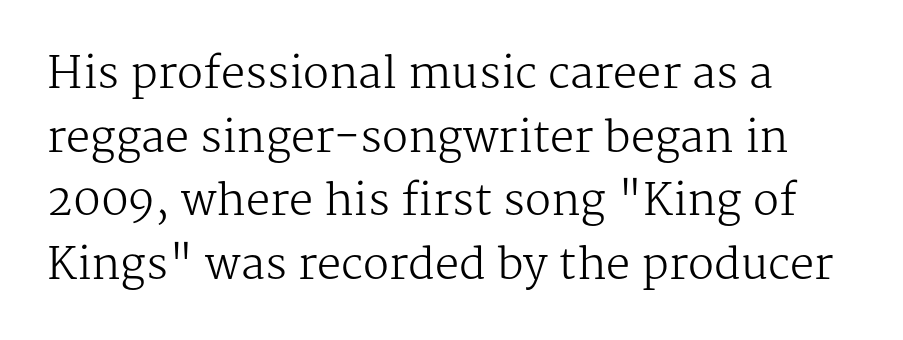
{"serif": "yes", "italic": "no", "bold": "no", "weight": "regular", "width": "normal", "stroke_contrast": "medium", "x_height": "medium", "monospaced": "no", "underline": "no", "align": "left", "line_spacing": "normal", "line_spacing_ratio": 1.48, "letter_spacing": "normal", "letter_spacing_em": 0.0, "glyph_px": 43}
